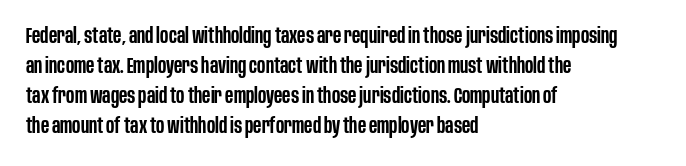
What weight is shown? A semibold, between regular and bold. Nobody touched the tracking dial on this one. This sample keeps an unexceptional amount of space between lines. The typography opts for an upright posture over an oblique one. These lines stack with their left ends in a neat column. The specimen omits any rule beneath the text block's lines.
